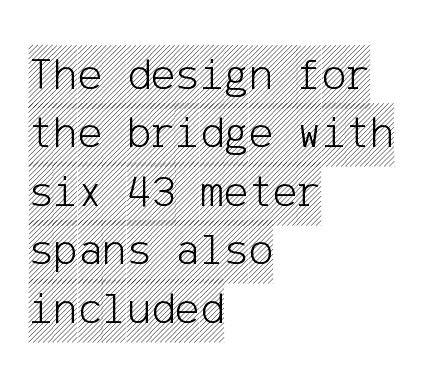
{"italic": "no", "width": "condensed", "x_height": "large", "underline": "no", "align": "left", "line_spacing": "normal", "line_spacing_ratio": 1.27, "letter_spacing": "normal", "letter_spacing_em": 0.0, "glyph_px": 46}
